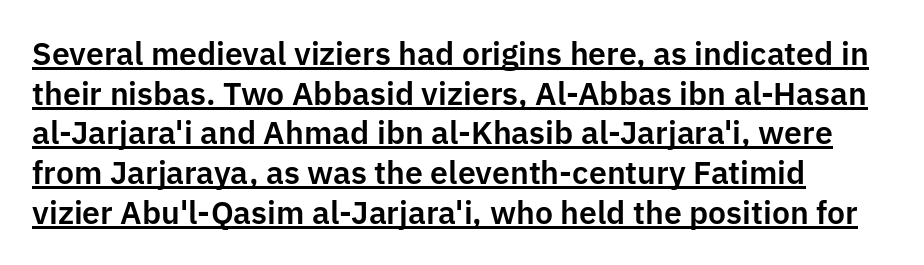
The image shows 32 px sans-serif type, upright; set left-aligned, line spacing 1.24x, normal letter spacing, underlined; low stroke contrast and a medium x-height.
